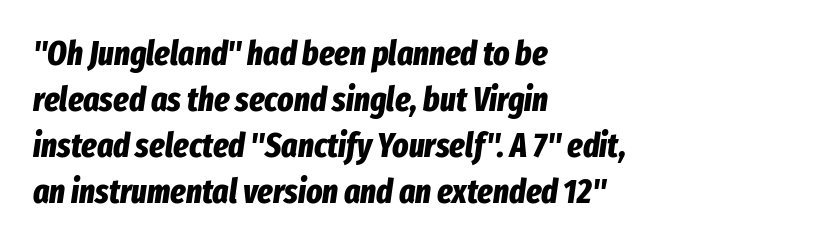
One-word summary of the alignment: left. Posture: slanted. Plain, unruled lines of type. The rows are spaced the way most documents space them. Pretty heavy lettering here — definitely bold.
